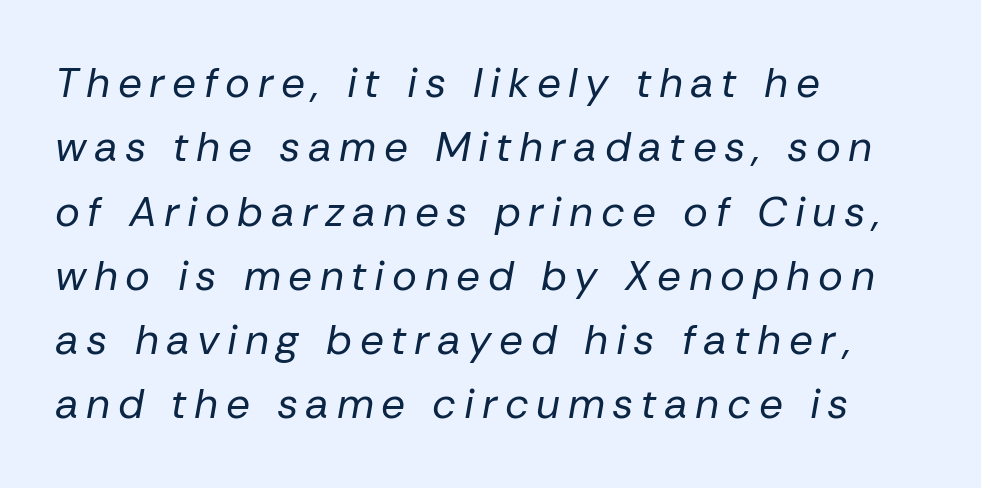
{"italic": "yes", "lean": "right", "slant_degrees": 10, "bold": "no", "weight": "regular", "width": "normal", "stroke_contrast": "low", "x_height": "medium", "monospaced": "no", "underline": "no", "align": "left", "line_spacing": "normal", "line_spacing_ratio": 1.53, "glyph_px": 42}
